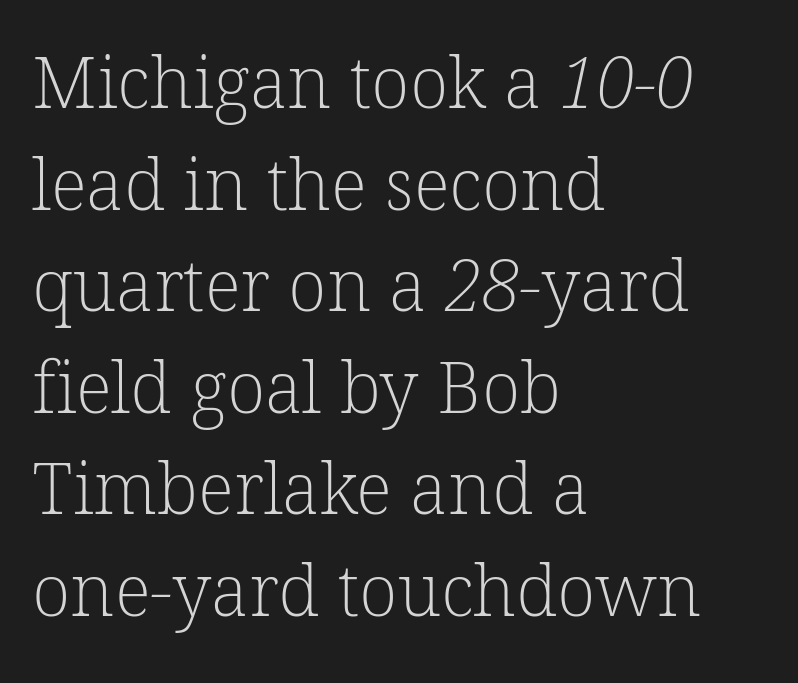
{"serif": "yes", "bold": "no", "weight": "light", "width": "normal", "stroke_contrast": "low", "x_height": "medium", "monospaced": "no", "underline": "no", "align": "left", "line_spacing": "normal", "line_spacing_ratio": 1.43, "letter_spacing": "normal", "letter_spacing_em": 0.0, "glyph_px": 71}
